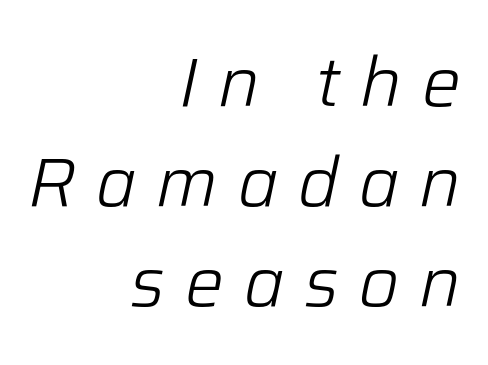
{"italic": "yes", "lean": "right", "slant_degrees": 12, "bold": "no", "weight": "light", "width": "normal", "stroke_contrast": "low", "x_height": "medium", "monospaced": "no", "underline": "no", "align": "right", "line_spacing": "normal", "line_spacing_ratio": 1.45, "letter_spacing": "wide", "letter_spacing_em": 0.29, "glyph_px": 69}
